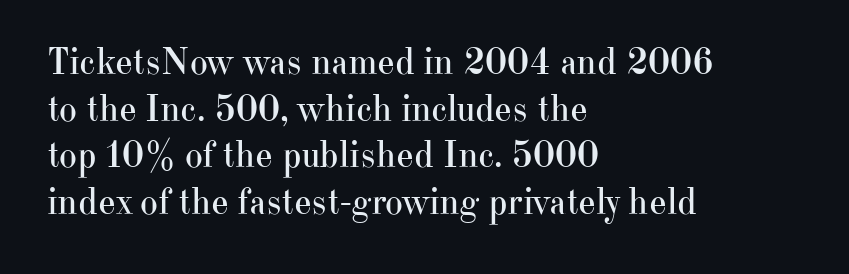
The image shows 38 px regular-weight serif type, upright; set left-aligned, line spacing 1.23x, normal letter spacing, not underlined; high stroke contrast and a small x-height.
